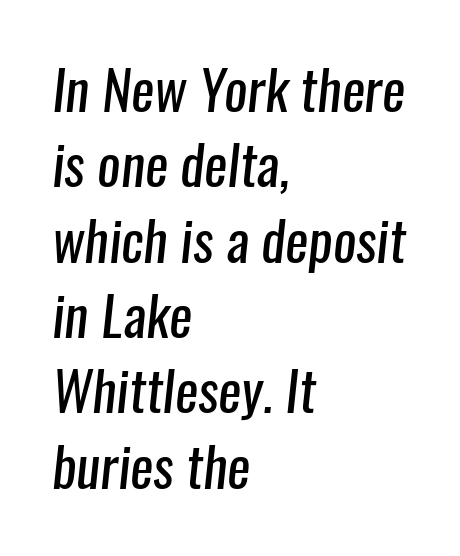
No letter is thick-stroked: the sample isn't bold. These lines are composed in type without serifs. Whoever set this chose a conventional vertical rhythm. Rule under the text: the space is simply empty.
